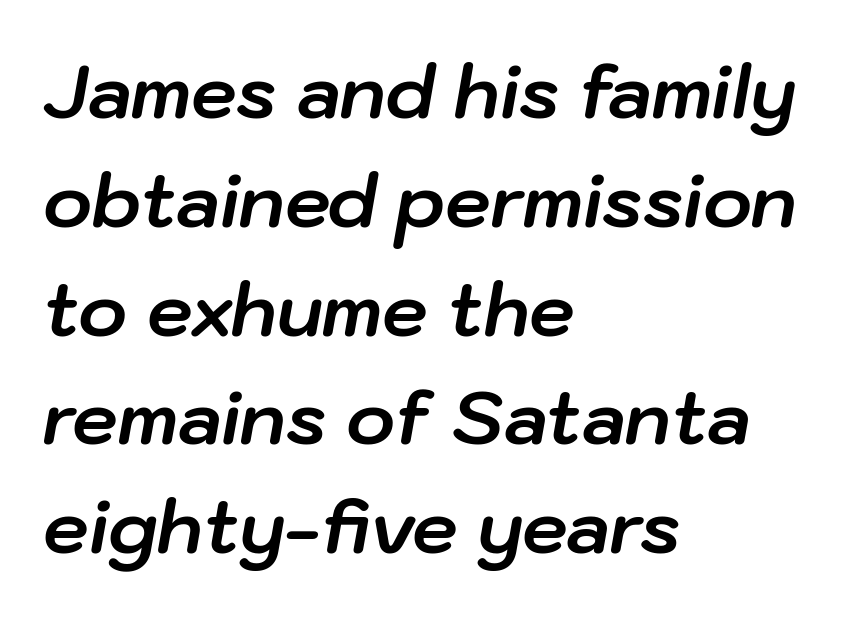
Typeset ragged right — the left edge is the straight one. The letters are bold, with thick, heavy strokes. Reading down the column, the eye jumps a familiar distance to each next line. How are the letters spaced? Ordinarily, with no added tracking. Notice how the stems are inclined rather than vertical — that's the hallmark of italics. Unmarked baselines from the first word to the last.
